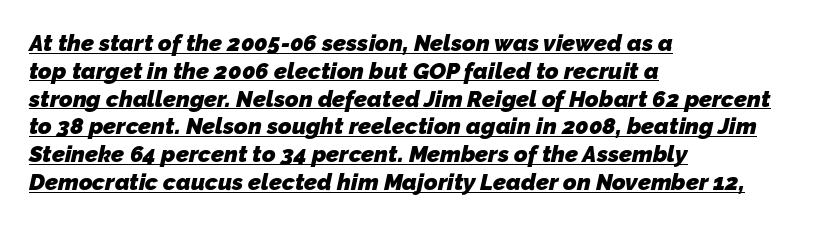
{"bold": "yes", "underline": "yes", "align": "left", "line_spacing_ratio": 1.21, "letter_spacing": "normal", "letter_spacing_em": 0.0, "glyph_px": 23}
